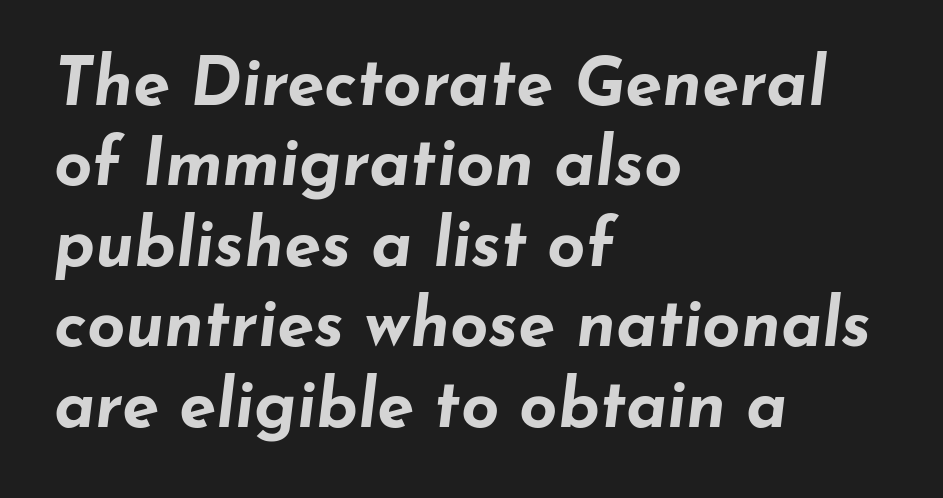
The image shows 67 px bold, wide type, italic (leaning right); set left-aligned, line spacing 1.2x, normal letter spacing, not underlined; low stroke contrast and a small x-height.
